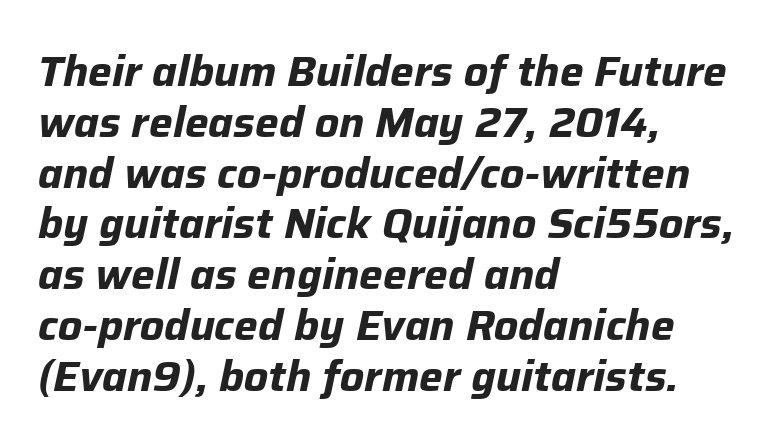
{"italic": "yes", "lean": "right", "slant_degrees": 12, "bold": "yes", "weight": "bold", "width": "normal", "stroke_contrast": "low", "x_height": "medium", "monospaced": "no", "underline": "no", "align": "left", "line_spacing_ratio": 1.21, "letter_spacing": "normal", "letter_spacing_em": 0.0, "glyph_px": 42}
